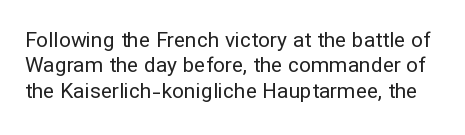
{"italic": "no", "bold": "no", "underline": "no", "line_spacing_ratio": 1.21, "letter_spacing": "normal", "letter_spacing_em": 0.0, "glyph_px": 21}
